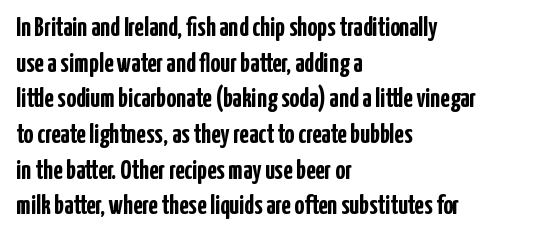
The image shows 27 px bold type, upright; set left-aligned, normal line spacing (1.32x), normal letter spacing, not underlined.
